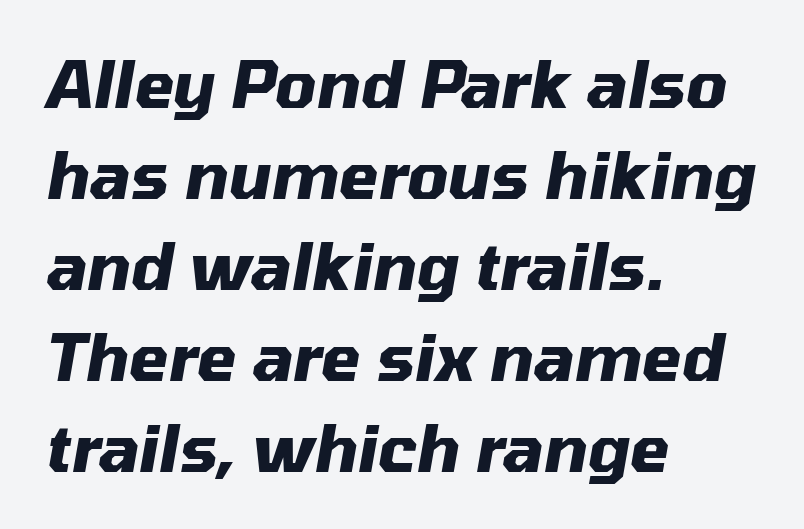
{"italic": "yes", "lean": "right", "slant_degrees": 10, "bold": "yes", "weight": "heavy", "width": "normal", "stroke_contrast": "medium", "x_height": "medium", "monospaced": "no", "underline": "no", "align": "left", "line_spacing": "normal", "line_spacing_ratio": 1.42, "letter_spacing": "normal", "letter_spacing_em": 0.0, "glyph_px": 64}
